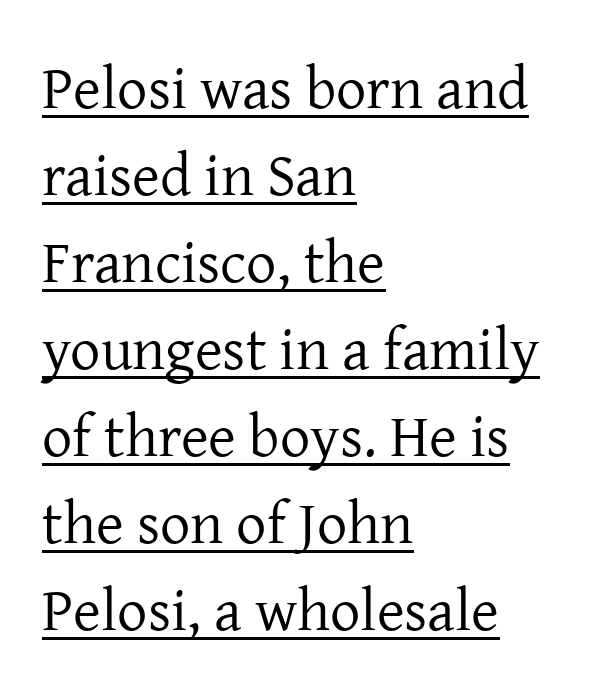
Q: Is the text bold? A: No.
Q: Is the text italic (slanted)? A: No, it is upright.
Q: Is the typeface a serif or a sans-serif typeface? A: Serif.
Q: Is the text underlined? A: Yes.
Q: How is the paragraph aligned? A: Left-aligned.
Q: Is the spacing between letters normal or unusually wide? A: Normal.
Q: Is the spacing between lines tight, normal or loose? A: Normal.
Q: Width (condensed, normal, or wide)? A: Normal.
Q: Stroke contrast? A: Low.
Q: x-height? A: Medium.
Q: Monospaced? A: No.
